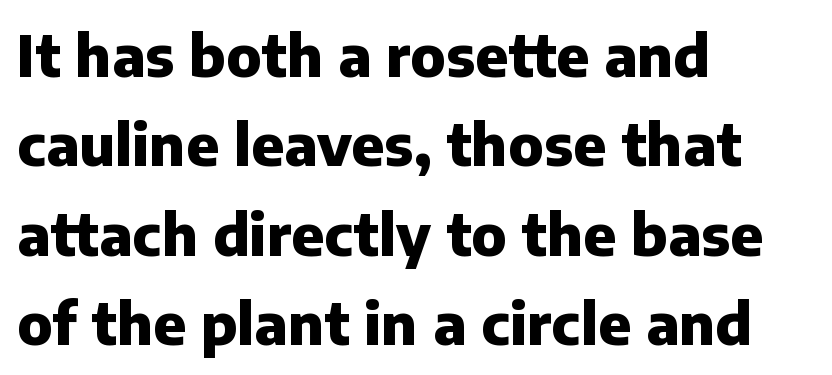
Q: Is the text bold? A: Yes.
Q: Is the text italic (slanted)? A: No, it is upright.
Q: Is the typeface a serif or a sans-serif typeface? A: Sans-serif.
Q: Is the text underlined? A: No.
Q: How is the paragraph aligned? A: Left-aligned.
Q: Is the spacing between letters normal or unusually wide? A: Normal.
Q: Is the spacing between lines tight, normal or loose? A: Normal.
Q: Width (condensed, normal, or wide)? A: Normal.
Q: Stroke contrast? A: Low.
Q: x-height? A: Medium.
Q: Monospaced? A: No.
